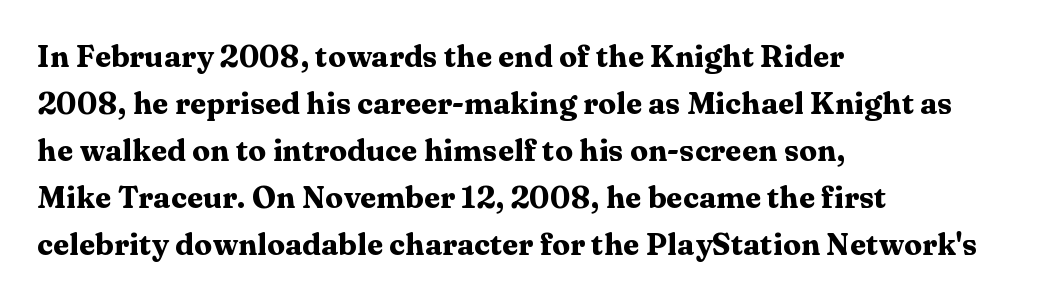
Q: Is the text bold? A: Yes.
Q: Is the text italic (slanted)? A: No, it is upright.
Q: Is the typeface a serif or a sans-serif typeface? A: Serif.
Q: Is the text underlined? A: No.
Q: How is the paragraph aligned? A: Left-aligned.
Q: Is the spacing between letters normal or unusually wide? A: Normal.
Q: Is the spacing between lines tight, normal or loose? A: Normal.
Q: Width (condensed, normal, or wide)? A: Wide.
Q: Stroke contrast? A: Medium.
Q: x-height? A: Medium.
Q: Monospaced? A: No.
